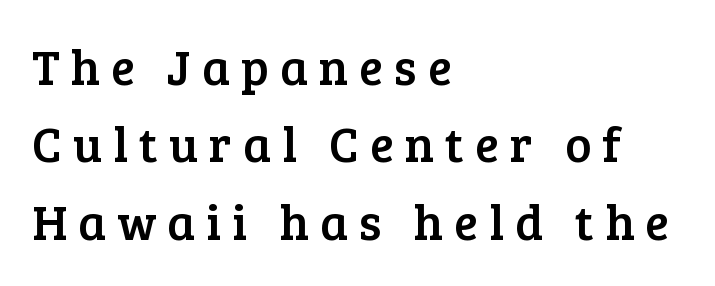
{"serif": "yes", "italic": "no", "width": "normal", "stroke_contrast": "low", "x_height": "medium", "monospaced": "no", "underline": "no", "align": "left", "line_spacing": "normal", "line_spacing_ratio": 1.58, "letter_spacing": "wide", "letter_spacing_em": 0.23, "glyph_px": 49}
